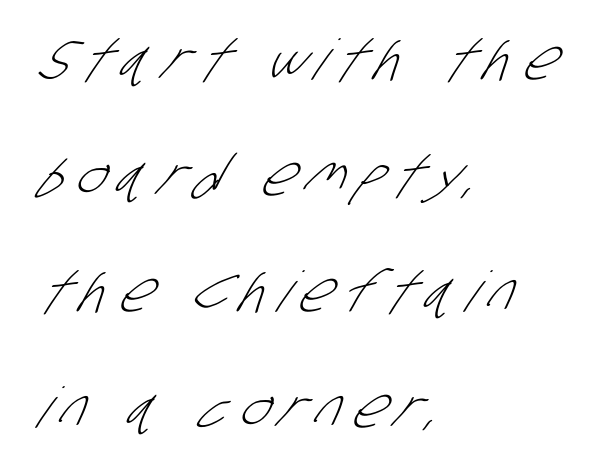
The image shows 56 px light, condensed sans-serif type; set left-aligned, loose line spacing (2.07x), unusually wide letter spacing (+0.21 em), not underlined; low stroke contrast and a large x-height.
